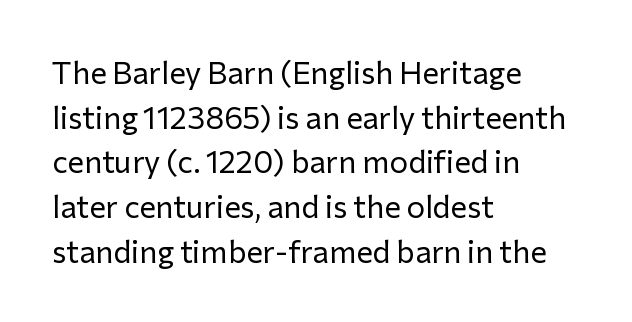
Q: Is the text bold? A: No.
Q: Is the text italic (slanted)? A: No, it is upright.
Q: Is the typeface a serif or a sans-serif typeface? A: Sans-serif.
Q: Is the text underlined? A: No.
Q: How is the paragraph aligned? A: Left-aligned.
Q: Is the spacing between letters normal or unusually wide? A: Normal.
Q: Is the spacing between lines tight, normal or loose? A: Normal.
Q: Width (condensed, normal, or wide)? A: Normal.
Q: Stroke contrast? A: Low.
Q: x-height? A: Medium.
Q: Monospaced? A: No.
